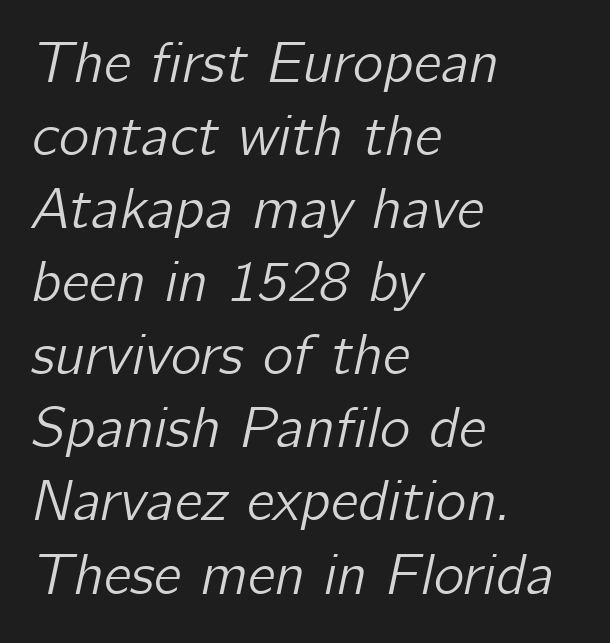
Q: Is the text italic (slanted)? A: Yes, it leans right by about 12 degrees.
Q: Is the text underlined? A: No.
Q: How is the paragraph aligned? A: Left-aligned.
Q: Is the spacing between letters normal or unusually wide? A: Normal.
Q: Is the spacing between lines tight, normal or loose? A: Normal.
Q: Width (condensed, normal, or wide)? A: Normal.
Q: Stroke contrast? A: Low.
Q: x-height? A: Medium.
Q: Monospaced? A: No.
